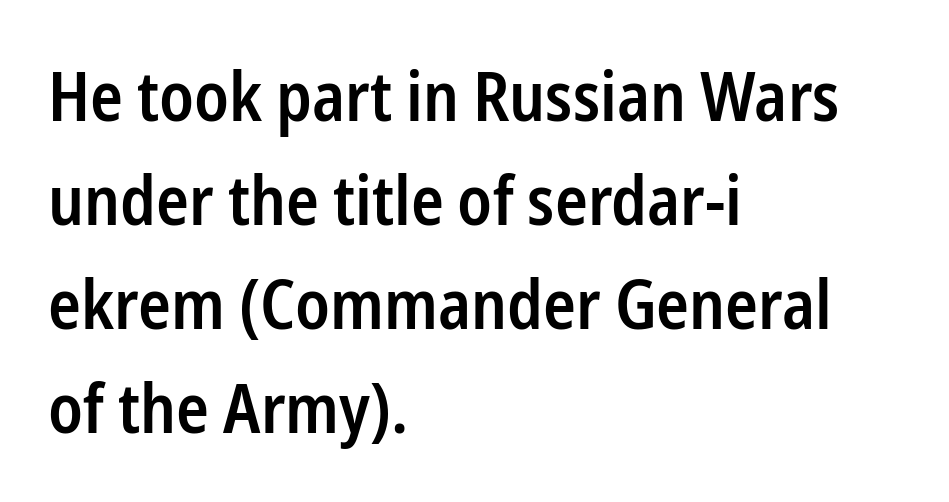
{"serif": "no", "italic": "no", "bold": "semi", "weight": "semibold", "width": "condensed", "stroke_contrast": "low", "x_height": "medium", "monospaced": "no", "underline": "no", "align": "left", "line_spacing": "normal", "line_spacing_ratio": 1.53, "letter_spacing": "normal", "letter_spacing_em": 0.0, "glyph_px": 68}
